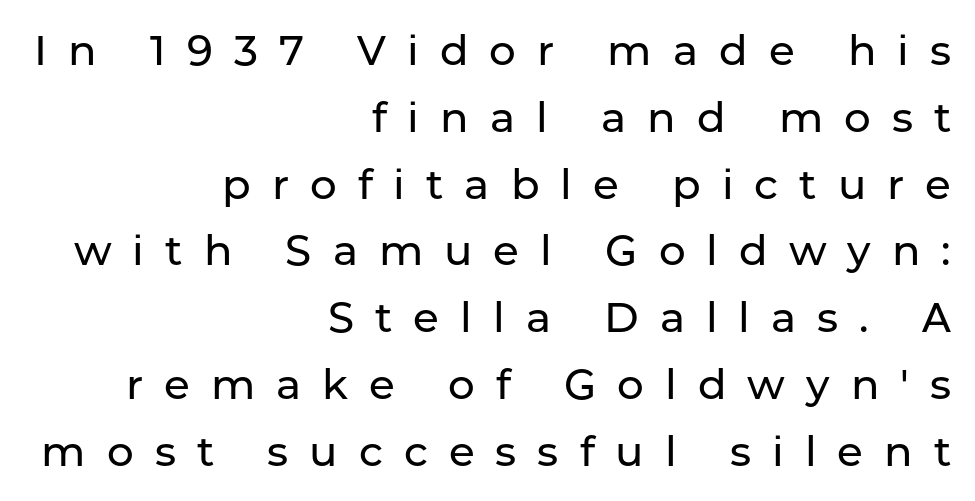
Q: Is the text italic (slanted)? A: No, it is upright.
Q: Is the typeface a serif or a sans-serif typeface? A: Sans-serif.
Q: Is the text underlined? A: No.
Q: How is the paragraph aligned? A: Right-aligned.
Q: Is the spacing between letters normal or unusually wide? A: Unusually wide.
Q: Is the spacing between lines tight, normal or loose? A: Normal.
Q: Width (condensed, normal, or wide)? A: Normal.
Q: Stroke contrast? A: Low.
Q: x-height? A: Medium.
Q: Monospaced? A: No.
